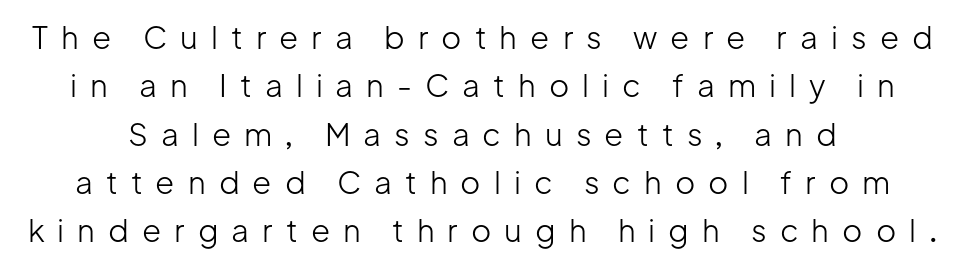
Each letter's strokes conclude bluntly, with no projecting serifs. Tracking here is generous; glyphs stand well apart from one another. If you measured baseline to baseline, you'd find a middling distance. Check the space under the baseline: it is left empty. These lines are rendered in a variable-pitch font.
